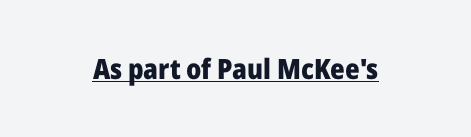
Q: Is the text bold? A: Yes.
Q: Is the text italic (slanted)? A: No, it is upright.
Q: Is the typeface a serif or a sans-serif typeface? A: Sans-serif.
Q: Is the text underlined? A: Yes.
Q: Is the spacing between letters normal or unusually wide? A: Normal.
Q: Width (condensed, normal, or wide)? A: Normal.
Q: Stroke contrast? A: Low.
Q: x-height? A: Medium.
Q: Monospaced? A: No.
